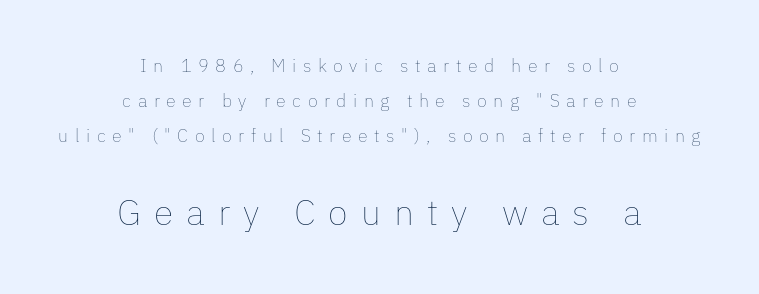
{"italic": "no", "bold": "no", "weight": "thin", "width": "normal", "stroke_contrast": "low", "x_height": "medium", "monospaced": "no", "underline": "no", "align": "center", "line_spacing": "loose", "line_spacing_ratio": 1.94, "letter_spacing": "wide", "letter_spacing_em": 0.36, "larger_block": "second", "size_ratio": 2.0, "glyph_px": 36}
